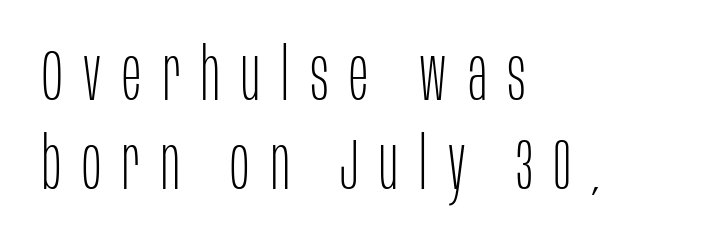
The face used here is proportionally spaced, like ordinary book or web type. A roman cut, with each character standing at attention. On a weight scale, this lands at 450 or below. Grotesque or geometric, the face here clearly has no serifs. Notice how the passage keeps a crisp vertical edge on the left only.
